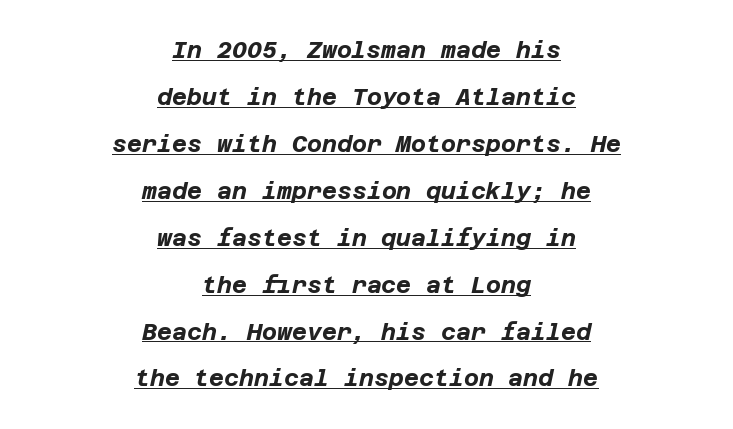
The image shows 23 px bold type, italic (leaning right); set centered, loose line spacing (2.04x), normal letter spacing, underlined.
